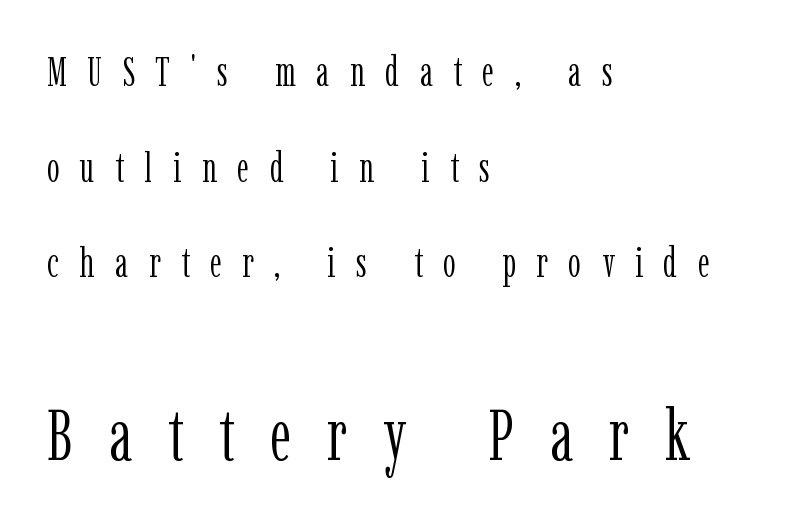
Q: Is the text bold? A: No.
Q: Is the text italic (slanted)? A: No, it is upright.
Q: Is the typeface a serif or a sans-serif typeface? A: Serif.
Q: Is the text underlined? A: No.
Q: How is the paragraph aligned? A: Left-aligned.
Q: Is the spacing between letters normal or unusually wide? A: Unusually wide.
Q: Is the spacing between lines tight, normal or loose? A: Loose.
Q: Which block of text is set in a larger size, the first (top) or the second (bottom)? A: The second (bottom) one.
Q: Width (condensed, normal, or wide)? A: Condensed.
Q: Stroke contrast? A: Low.
Q: x-height? A: Medium.
Q: Monospaced? A: No.
